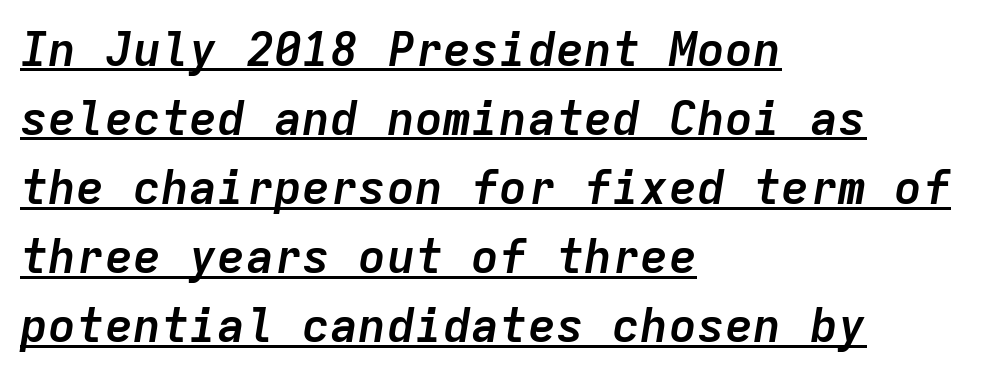
The specimen includes a rule beneath the text block's lines. Heft: maximum for text — a bold. How would I describe the line gaps? Plain and ordinary. Nothing unusual about the tracking: characters are spaced as the font intends. Horizontal alignment here is leftward, the default for most running prose. Slanted lettering throughout.
